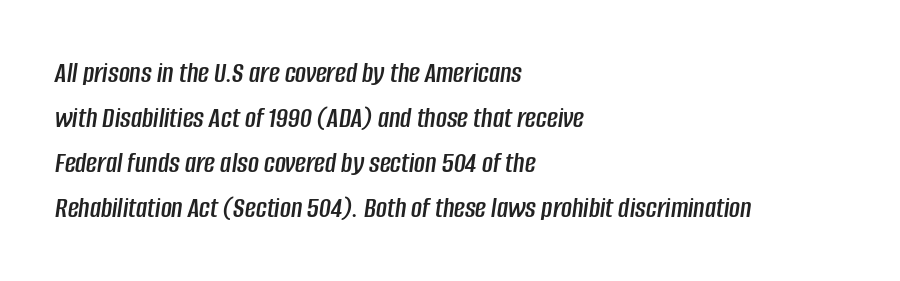
Regarding leading, the lines here are spaced in the standard way. Proportional: the letters do not fall into vertical columns. Short note: letters normally spaced. The rendering anchors every line to the left-hand side. Clear beneath every line of the passage. These lines were composed using italics.
